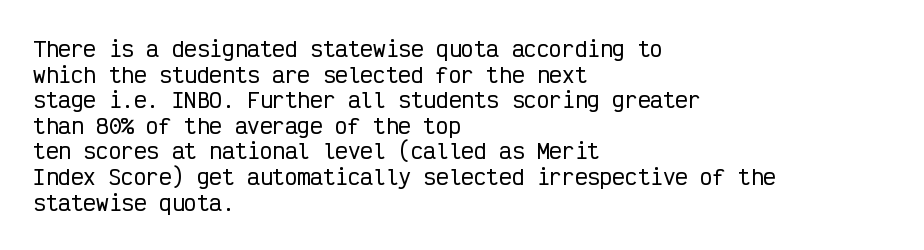
The image shows 21 px text type, upright; set left-aligned, line spacing 1.22x, normal letter spacing, not underlined.
